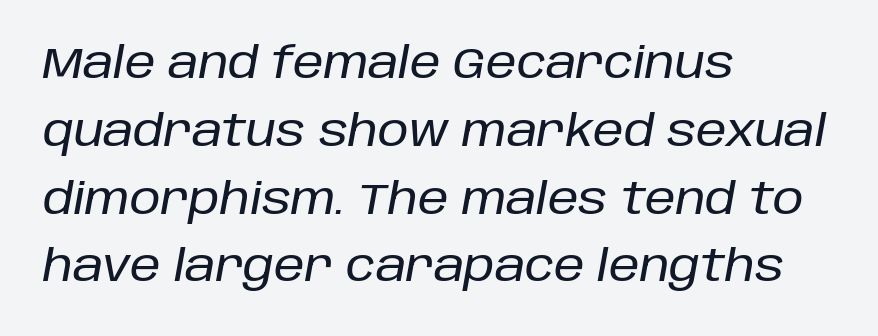
{"italic": "yes", "lean": "right", "slant_degrees": 10, "width": "normal", "stroke_contrast": "low", "x_height": "large", "monospaced": "no", "underline": "no", "align": "left", "line_spacing": "normal", "line_spacing_ratio": 1.54, "letter_spacing": "normal", "letter_spacing_em": 0.0, "glyph_px": 44}
